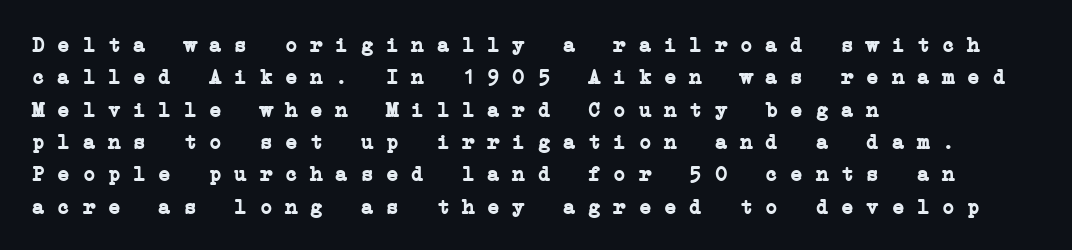
The image shows 21 px bold type; set left-aligned, normal line spacing (1.54x), normal letter spacing, not underlined.
